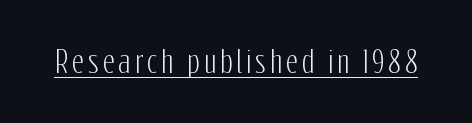
Posture: upright roman. Regarding serifs, this sample does without them. In designer terms, the underline attribute is active on this setting. These lines are rendered in a variable-pitch font.
